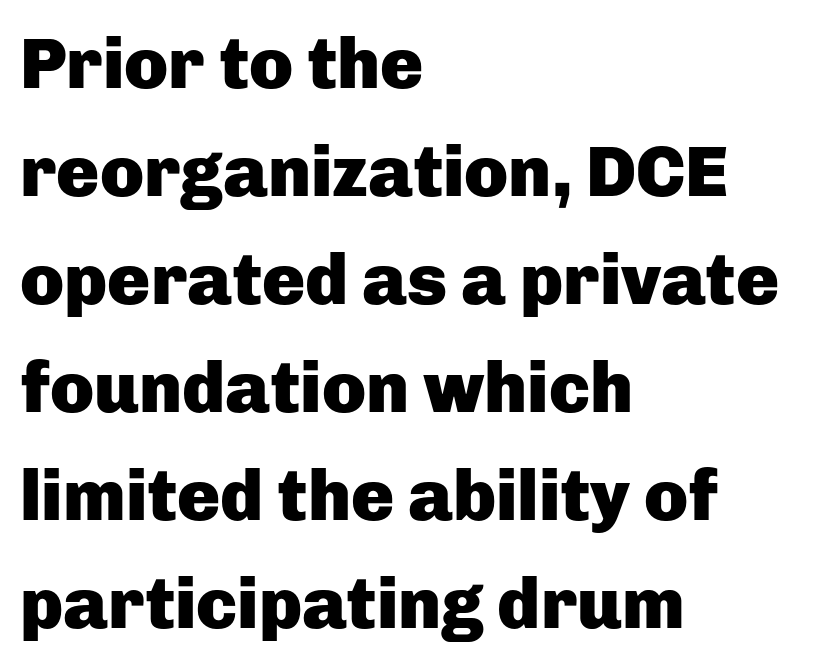
Proportional: the letters do not fall into vertical columns. The leading is moderate, giving the passage an even texture. The horizontal fit of the characters is conventional and even. These lines were composed using upright roman letters.
